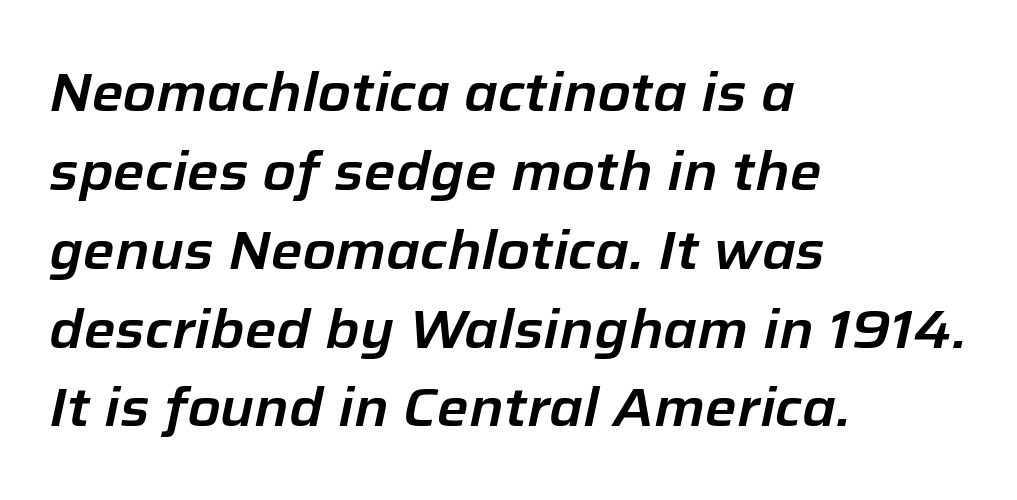
The image shows 54 px text type, italic (leaning right); set left-aligned, normal line spacing (1.46x), normal letter spacing, not underlined; low stroke contrast and a medium x-height.
